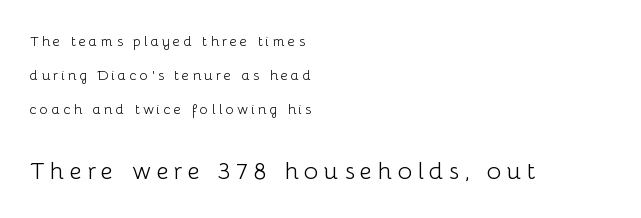
Substantial extra tracking has been applied to these lines. This is not heavy type; no bold has been used. Interline gaps are noticeably wide in this sample. Short and long lines alike share a common starting point at left. This sample uses an upright cut, with every glyph sitting square on the baseline.
